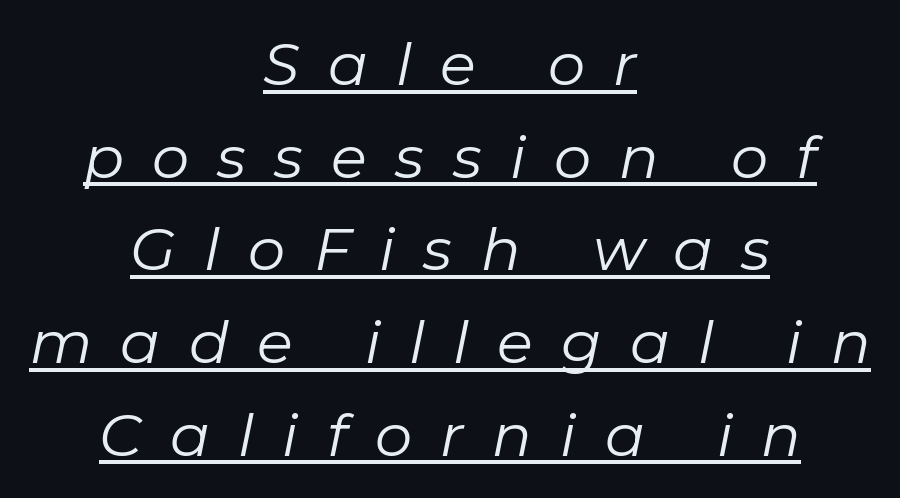
The image shows 59 px regular-weight type, italic (leaning right); set centered, normal line spacing (1.57x), unusually wide letter spacing (+0.48 em), underlined; low stroke contrast and a medium x-height.
